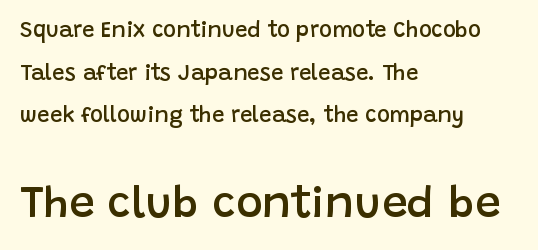
Q: Is the text bold? A: Semi-bold.
Q: Is the text italic (slanted)? A: No, it is upright.
Q: Is the typeface a serif or a sans-serif typeface? A: Sans-serif.
Q: Is the text underlined? A: No.
Q: How is the paragraph aligned? A: Left-aligned.
Q: Is the spacing between letters normal or unusually wide? A: Normal.
Q: Is the spacing between lines tight, normal or loose? A: Loose.
Q: Which block of text is set in a larger size, the first (top) or the second (bottom)? A: The second (bottom) one.
Q: Width (condensed, normal, or wide)? A: Normal.
Q: Stroke contrast? A: Low.
Q: x-height? A: Large.
Q: Monospaced? A: No.
